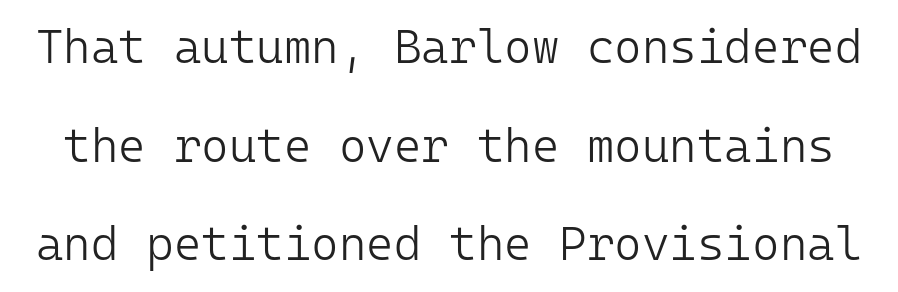
Q: Is the text bold? A: No.
Q: Is the text italic (slanted)? A: No, it is upright.
Q: Is the typeface a serif or a sans-serif typeface? A: Sans-serif.
Q: Is the text underlined? A: No.
Q: Is the spacing between letters normal or unusually wide? A: Normal.
Q: Is the spacing between lines tight, normal or loose? A: Loose.
Q: Width (condensed, normal, or wide)? A: Normal.
Q: Stroke contrast? A: Low.
Q: x-height? A: Medium.
Q: Monospaced? A: Yes.
